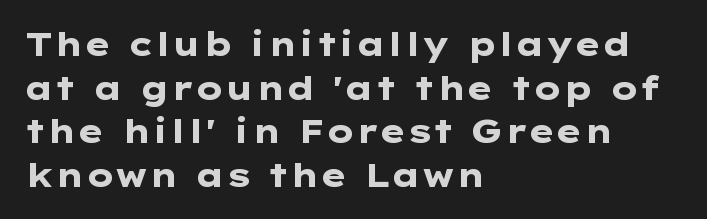
Upright lettering throughout. Descenders hang freely into open space. Notice how descenders clear the ascenders below comfortably — that's standard leading. Visually the block forms a straight wall on the left and a jagged coastline on the right.
